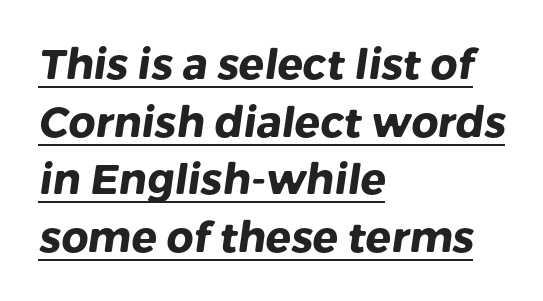
The image shows 42 px heavy sans-serif type; set left-aligned, normal line spacing (1.37x), normal letter spacing, underlined; low stroke contrast and a medium x-height.
